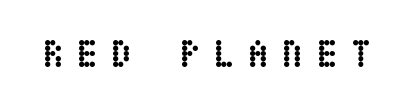
{"italic": "no", "bold": "yes", "weight": "semibold", "width": "condensed", "stroke_contrast": "low", "x_height": "large", "underline": "no", "letter_spacing": "wide", "letter_spacing_em": 0.33, "glyph_px": 39}
